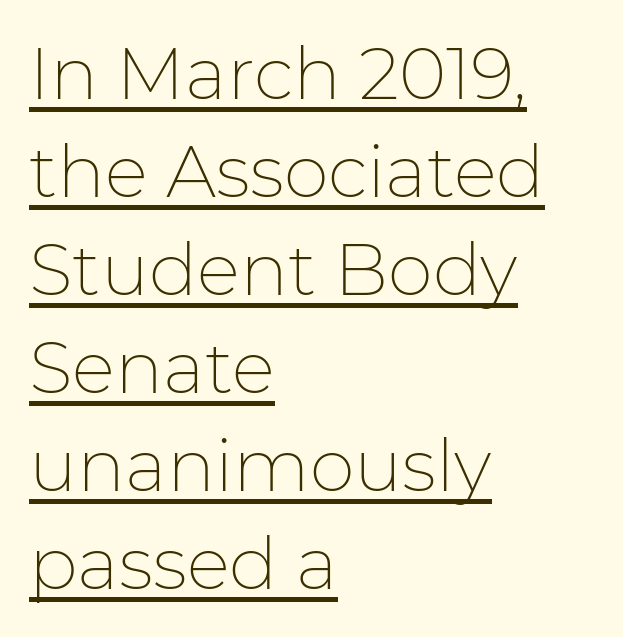
{"serif": "no", "italic": "no", "bold": "no", "weight": "thin", "width": "normal", "stroke_contrast": "low", "x_height": "medium", "monospaced": "no", "underline": "yes", "align": "left", "line_spacing": "normal", "line_spacing_ratio": 1.36, "letter_spacing": "normal", "letter_spacing_em": 0.0, "glyph_px": 72}
